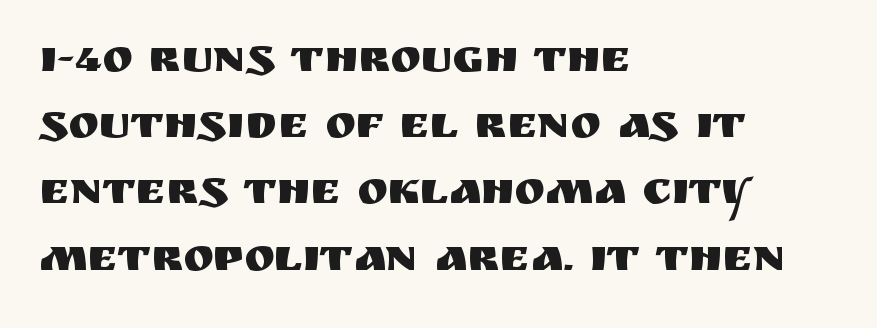
Anything drawn beneath the words? Only blank space. Every character sits straight up, as roman type does. In terms of letterspacing, this is plain default setting. A typesetter would call this leading conventional body-copy spacing. Typeset ragged right — the left edge is the straight one.
